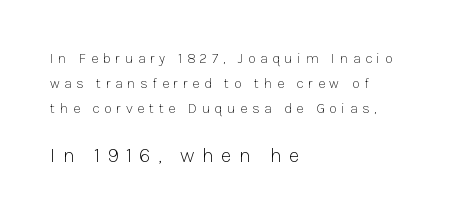
Q: Is the text bold? A: No.
Q: Is the text italic (slanted)? A: No, it is upright.
Q: Is the text underlined? A: No.
Q: How is the paragraph aligned? A: Left-aligned.
Q: Is the spacing between letters normal or unusually wide? A: Unusually wide.
Q: Which block of text is set in a larger size, the first (top) or the second (bottom)? A: The second (bottom) one.
